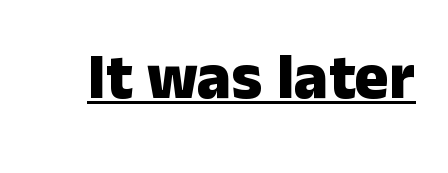
Typesetter's note: full bold, strokes at maximum text heaviness. Check the space under the baseline: a stroke is drawn there. Character widths vary here, with narrow letters taking less room than wide ones. The designer went with a sans here, leaving each stem footless.
